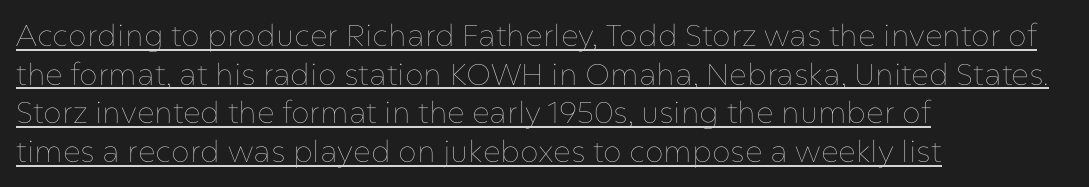
Q: Is the text bold? A: No.
Q: Is the text italic (slanted)? A: No, it is upright.
Q: Is the text underlined? A: Yes.
Q: How is the paragraph aligned? A: Left-aligned.
Q: Is the spacing between letters normal or unusually wide? A: Normal.
Q: Is the spacing between lines tight, normal or loose? A: Normal.
Q: Width (condensed, normal, or wide)? A: Normal.
Q: Stroke contrast? A: Low.
Q: x-height? A: Medium.
Q: Monospaced? A: No.
